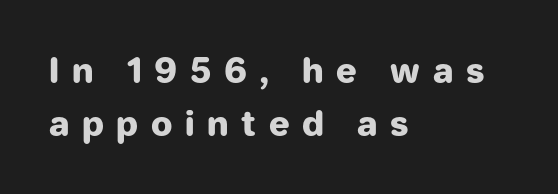
{"serif": "no", "italic": "no", "bold": "yes", "weight": "heavy", "width": "normal", "stroke_contrast": "low", "x_height": "medium", "monospaced": "no", "underline": "no", "align": "left", "line_spacing": "normal", "line_spacing_ratio": 1.57, "letter_spacing": "wide", "letter_spacing_em": 0.37, "glyph_px": 34}
